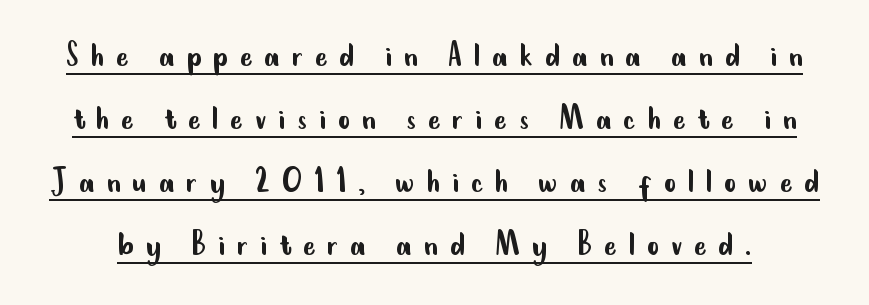
{"serif": "no", "italic": "no", "bold": "no", "weight": "regular", "width": "condensed", "stroke_contrast": "low", "x_height": "small", "monospaced": "no", "underline": "yes", "line_spacing": "normal", "line_spacing_ratio": 1.7, "letter_spacing": "wide", "letter_spacing_em": 0.32, "glyph_px": 37}
